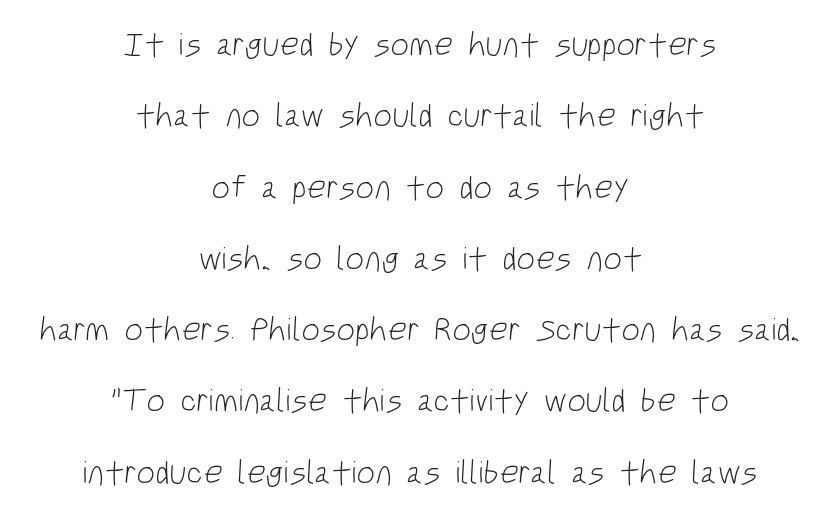
{"serif": "no", "bold": "no", "weight": "light", "width": "condensed", "stroke_contrast": "low", "x_height": "large", "monospaced": "no", "underline": "no", "align": "center", "line_spacing": "loose", "line_spacing_ratio": 2.16, "letter_spacing": "normal", "letter_spacing_em": 0.0, "glyph_px": 33}
